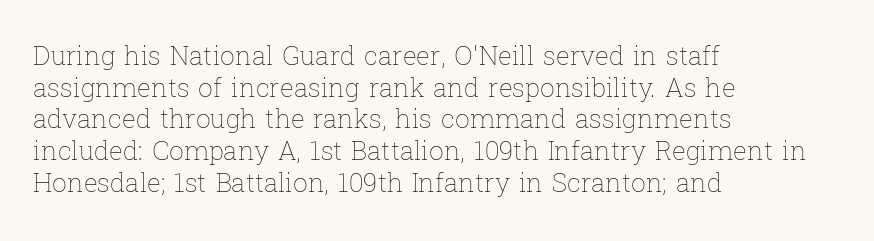
The image shows 26 px text type, upright; set left-aligned, line spacing 1.22x, normal letter spacing, not underlined.
